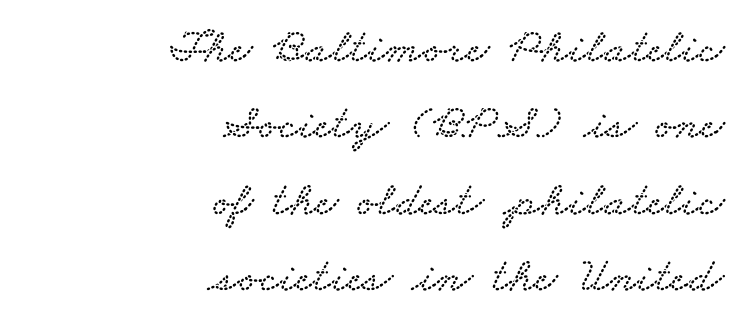
In terms of letterform style, serifs are clearly present. Glance below the letters and you will spot only blank space. Is there much room between lines? A standard amount, neither cramped nor airy. The letters advance in unequal steps, a hallmark of proportional type.
